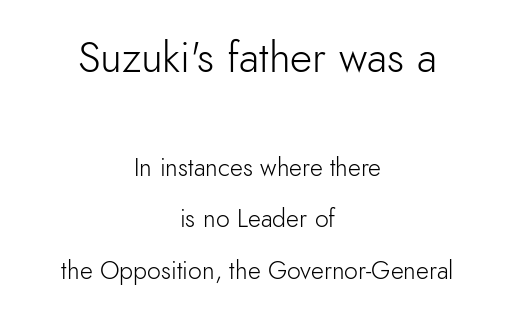
Q: Is the text bold? A: No.
Q: Is the text italic (slanted)? A: No, it is upright.
Q: Is the typeface a serif or a sans-serif typeface? A: Sans-serif.
Q: Is the text underlined? A: No.
Q: How is the paragraph aligned? A: Centered.
Q: Is the spacing between letters normal or unusually wide? A: Normal.
Q: Is the spacing between lines tight, normal or loose? A: Loose.
Q: Which block of text is set in a larger size, the first (top) or the second (bottom)? A: The first (top) one.
Q: Width (condensed, normal, or wide)? A: Normal.
Q: Stroke contrast? A: Low.
Q: x-height? A: Small.
Q: Monospaced? A: No.
